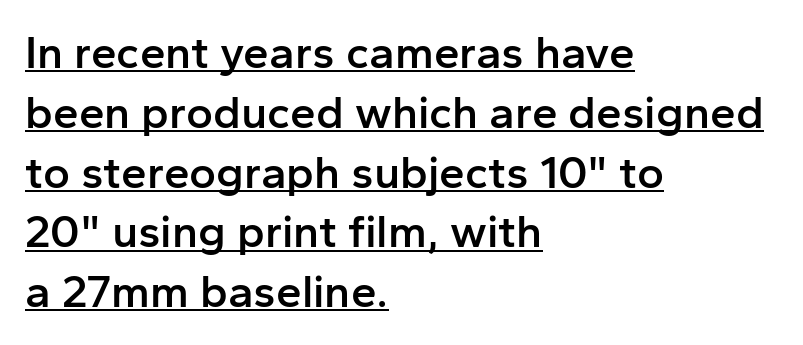
The image shows 46 px semibold sans-serif type, upright; set left-aligned, normal line spacing (1.3x), normal letter spacing, underlined; low stroke contrast and a medium x-height.
